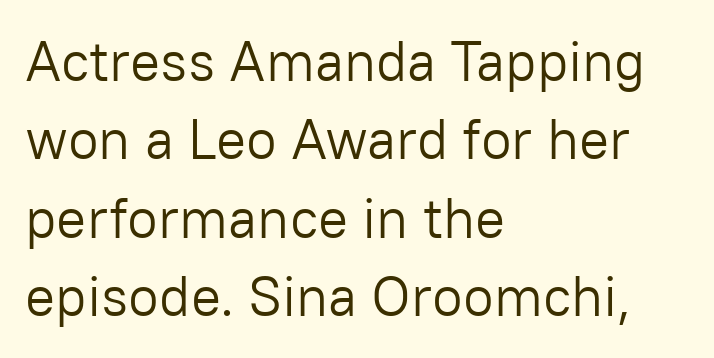
{"serif": "no", "italic": "no", "bold": "no", "weight": "light", "width": "normal", "stroke_contrast": "low", "x_height": "medium", "monospaced": "no", "underline": "no", "align": "left", "line_spacing": "normal", "line_spacing_ratio": 1.4, "letter_spacing": "normal", "letter_spacing_em": 0.0, "glyph_px": 56}
